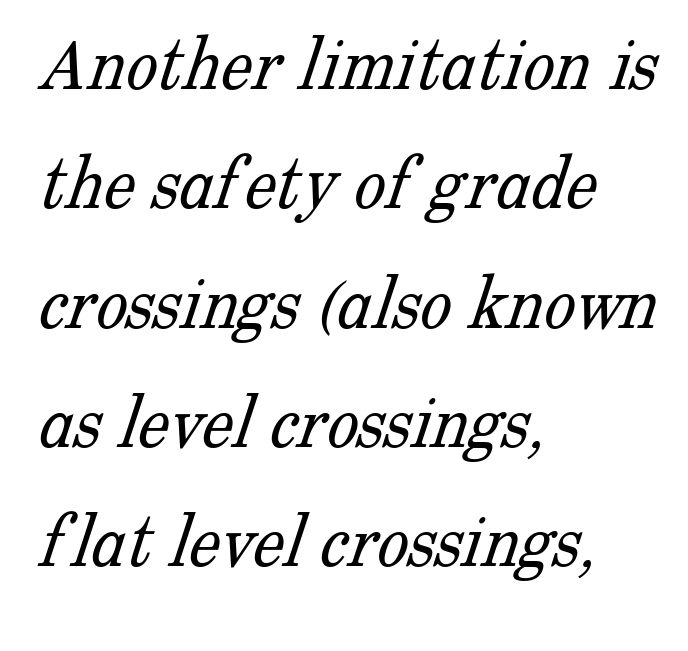
The image shows 79 px light serif type; set left-aligned, normal line spacing (1.51x), normal letter spacing, not underlined; low stroke contrast and a medium x-height.
